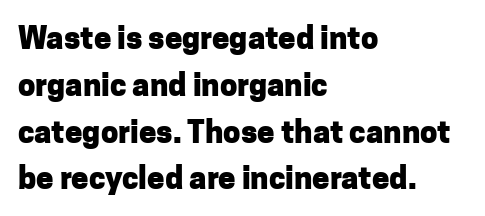
Which margin do the lines hug? The left one — the right edge is uneven. The text was rendered using a sans face with plain stroke endings. Set as a true bold cut, around the 700 mark. What's the leading like? Ordinary, nothing unusual.
